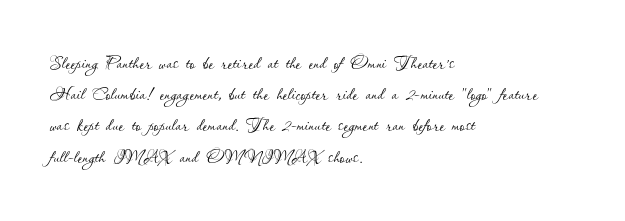
The ragged edge is on the right, which tells us the setting is flush left. The passage shown is not underscored anywhere. This sample uses plain, unmodified letter spacing. Reading down the column, the eye jumps a familiar distance to each next line.
